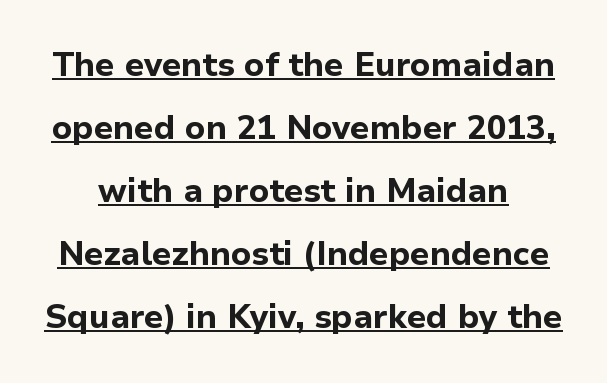
Q: Is the text bold? A: Yes.
Q: Is the text italic (slanted)? A: No, it is upright.
Q: Is the typeface a serif or a sans-serif typeface? A: Sans-serif.
Q: Is the text underlined? A: Yes.
Q: Is the spacing between letters normal or unusually wide? A: Normal.
Q: Is the spacing between lines tight, normal or loose? A: Loose.
Q: Width (condensed, normal, or wide)? A: Normal.
Q: Stroke contrast? A: Low.
Q: x-height? A: Medium.
Q: Monospaced? A: No.
